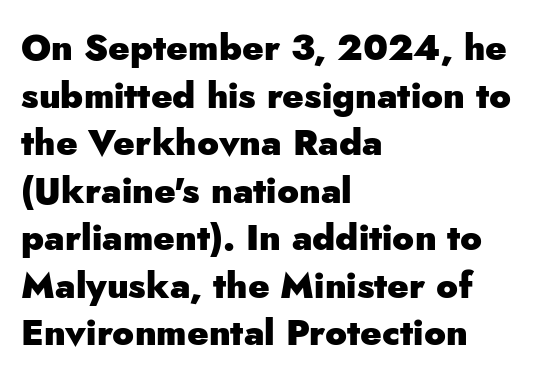
The image shows 36 px heavy sans-serif type, upright; set left-aligned, normal line spacing (1.32x), normal letter spacing, not underlined; low stroke contrast and a small x-height.
